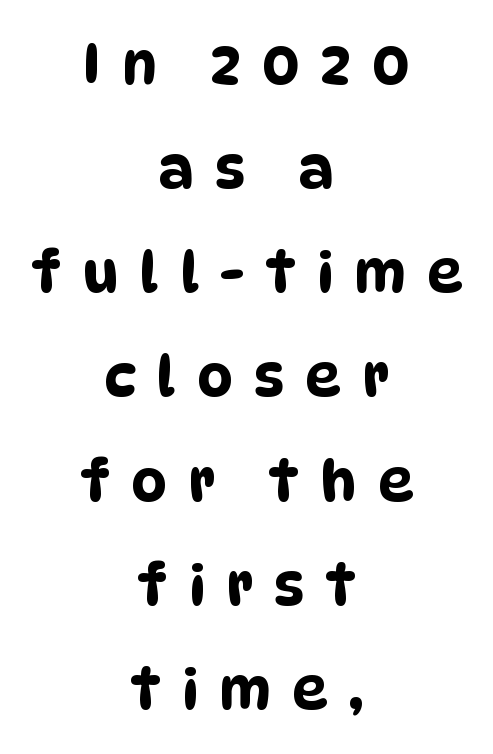
The image shows 56 px condensed sans-serif type; set centered, line spacing 1.86x, unusually wide letter spacing (+0.38 em), not underlined; low stroke contrast and a large x-height.
